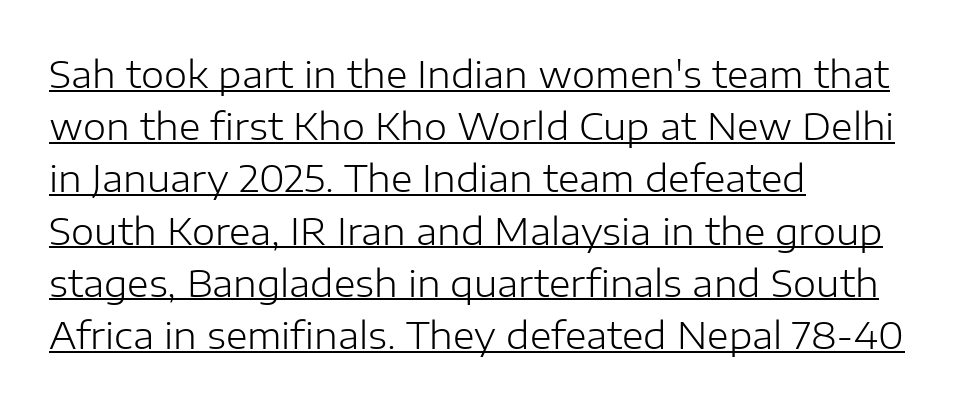
Do the letters lean? They stand straight. Spacing verdict: proportional, widths tailored to each character. Short note: letters normally spaced. Heft: none added — not bold. In CSS terms this would be text-align: left.
